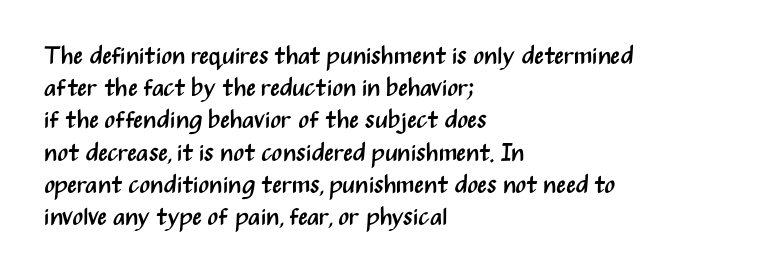
{"italic": "no", "bold": "no", "underline": "no", "align": "left", "line_spacing": "normal", "line_spacing_ratio": 1.29, "letter_spacing": "normal", "letter_spacing_em": 0.0, "glyph_px": 25}
